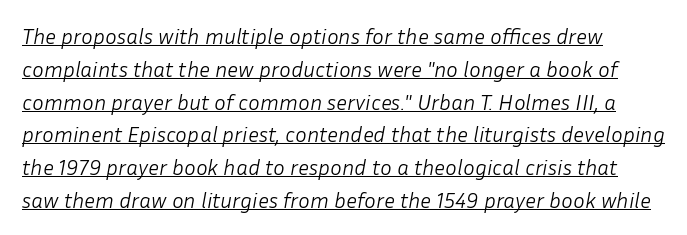
The image shows 22 px text type, italic (leaning right); set normal line spacing (1.49x), normal letter spacing, underlined.
